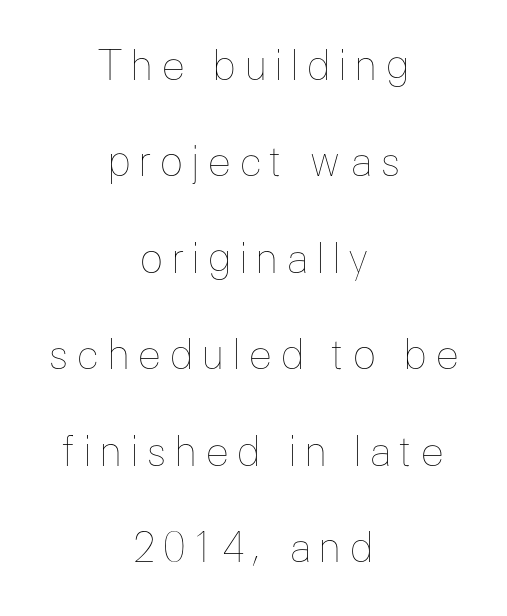
{"italic": "no", "bold": "no", "weight": "thin", "width": "normal", "stroke_contrast": "low", "x_height": "medium", "monospaced": "no", "underline": "no", "align": "center", "line_spacing": "loose", "line_spacing_ratio": 2.41, "glyph_px": 40}
